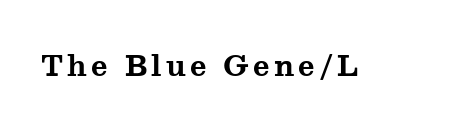
{"serif": "yes", "italic": "no", "bold": "yes", "weight": "bold", "width": "wide", "stroke_contrast": "medium", "x_height": "medium", "monospaced": "no", "underline": "no", "glyph_px": 28}
